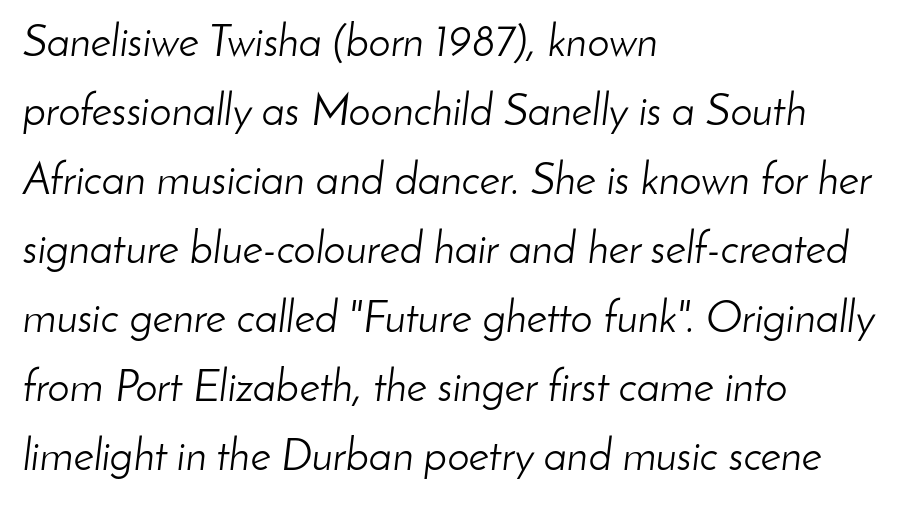
Q: Is the text bold? A: No.
Q: Is the text italic (slanted)? A: Yes, it leans right by about 8 degrees.
Q: Is the text underlined? A: No.
Q: How is the paragraph aligned? A: Left-aligned.
Q: Is the spacing between letters normal or unusually wide? A: Normal.
Q: Is the spacing between lines tight, normal or loose? A: Normal.
Q: Width (condensed, normal, or wide)? A: Normal.
Q: Stroke contrast? A: Low.
Q: x-height? A: Small.
Q: Monospaced? A: No.
